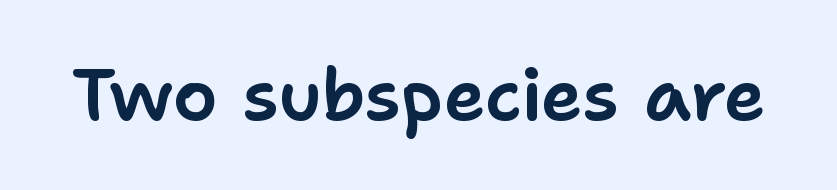
{"serif": "no", "italic": "no", "width": "normal", "stroke_contrast": "low", "x_height": "medium", "monospaced": "no", "underline": "no", "letter_spacing": "normal", "letter_spacing_em": 0.0, "glyph_px": 71}
